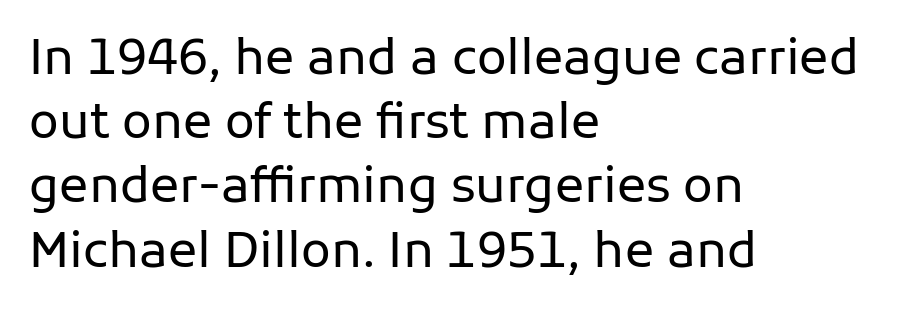
{"serif": "no", "italic": "no", "bold": "no", "weight": "regular", "width": "normal", "stroke_contrast": "low", "x_height": "medium", "monospaced": "no", "underline": "no", "align": "left", "line_spacing": "normal", "line_spacing_ratio": 1.31, "letter_spacing": "normal", "letter_spacing_em": 0.0, "glyph_px": 49}
